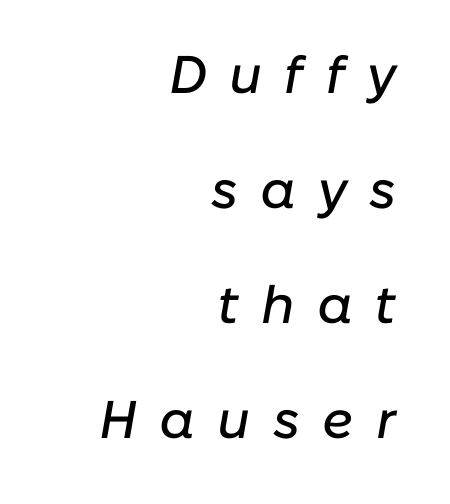
The image shows 53 px text type, italic (leaning right); set right-aligned, loose line spacing (2.17x), unusually wide letter spacing (+0.42 em), not underlined; low stroke contrast and a medium x-height.
